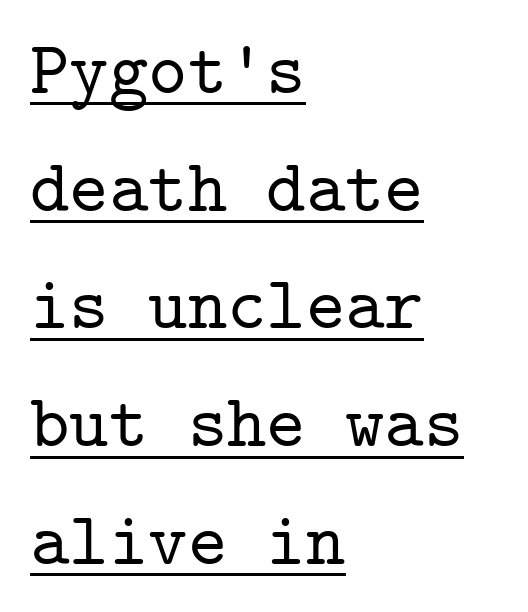
The image shows 75 px serif type, upright, monospaced; set left-aligned, normal line spacing (1.57x), normal letter spacing, underlined; low stroke contrast and a medium x-height.
